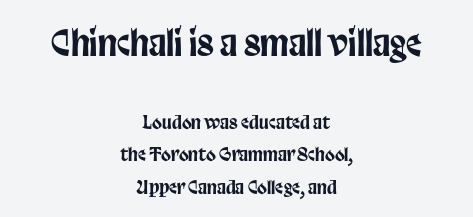
{"serif": "no", "italic": "no", "width": "condensed", "stroke_contrast": "low", "x_height": "large", "monospaced": "no", "underline": "no", "align": "center", "line_spacing_ratio": 1.8, "letter_spacing": "normal", "letter_spacing_em": 0.0, "larger_block": "first", "size_ratio": 1.94, "glyph_px": 35}
